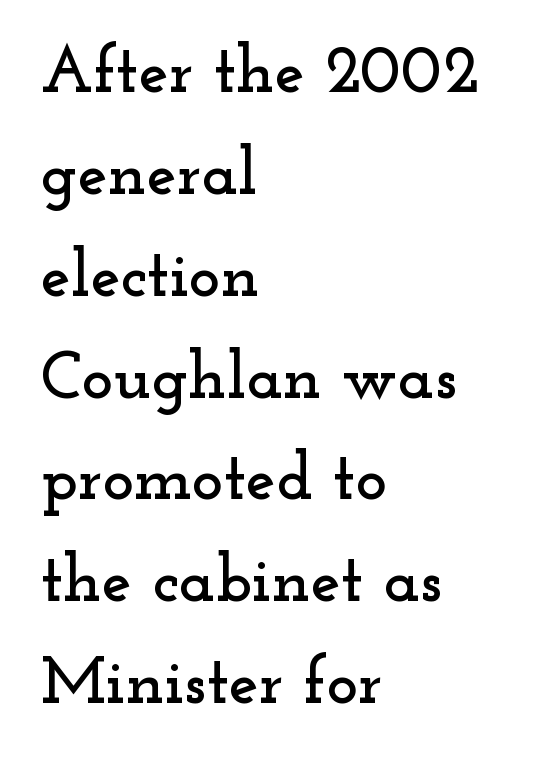
The image shows 67 px wide serif type, upright; set left-aligned, normal line spacing (1.52x), normal letter spacing, not underlined; low stroke contrast and a small x-height.
